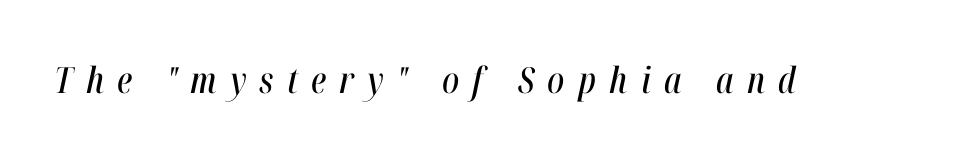
The image shows 36 px condensed type, italic (leaning right); set unusually wide letter spacing (+0.37 em), not underlined; high stroke contrast and a medium x-height.
